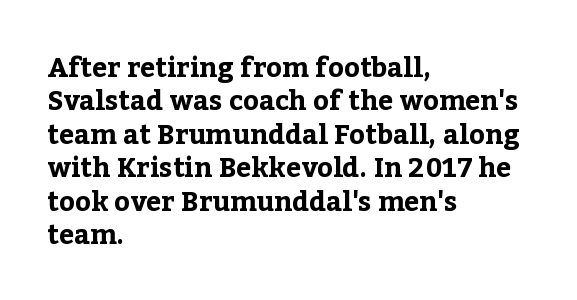
Q: Is the text bold? A: Yes.
Q: Is the text italic (slanted)? A: No, it is upright.
Q: Is the text underlined? A: No.
Q: How is the paragraph aligned? A: Left-aligned.
Q: Is the spacing between letters normal or unusually wide? A: Normal.
